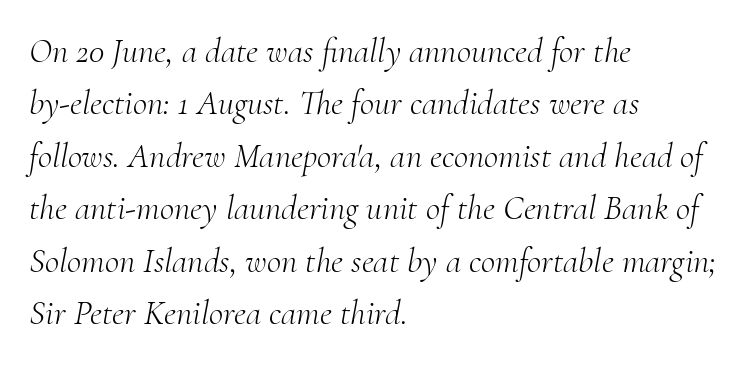
Rule under the text: the space is simply empty. Note the varied advance widths — an 'i' is clearly narrower than an 'm'. Here the glyphs are tracked normally, forming tight word shapes. Leading matches the norm, producing a regular column. These glyphs show unthickened strokes, regular width or finer. Yep, those are serifs on the letters.
